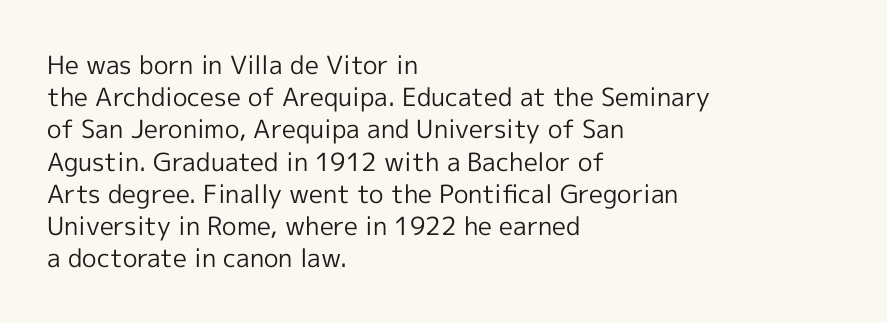
Q: Is the text bold? A: No.
Q: Is the text italic (slanted)? A: No, it is upright.
Q: Is the text underlined? A: No.
Q: How is the paragraph aligned? A: Left-aligned.
Q: Is the spacing between letters normal or unusually wide? A: Normal.
Q: Is the spacing between lines tight, normal or loose? A: Normal.
